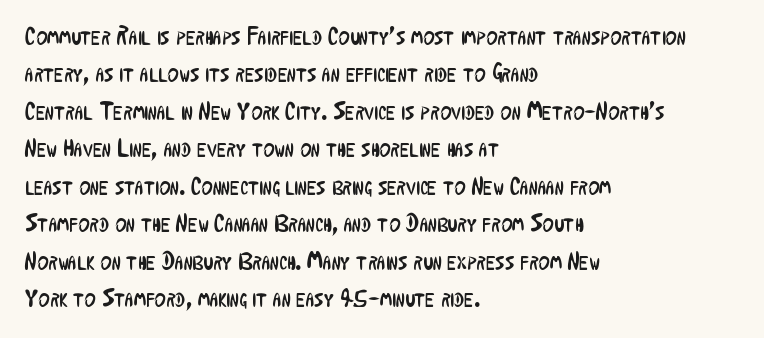
Q: Is the text bold? A: No.
Q: Is the text italic (slanted)? A: No, it is upright.
Q: Is the text underlined? A: No.
Q: How is the paragraph aligned? A: Left-aligned.
Q: Is the spacing between letters normal or unusually wide? A: Normal.
Q: Is the spacing between lines tight, normal or loose? A: Normal.
